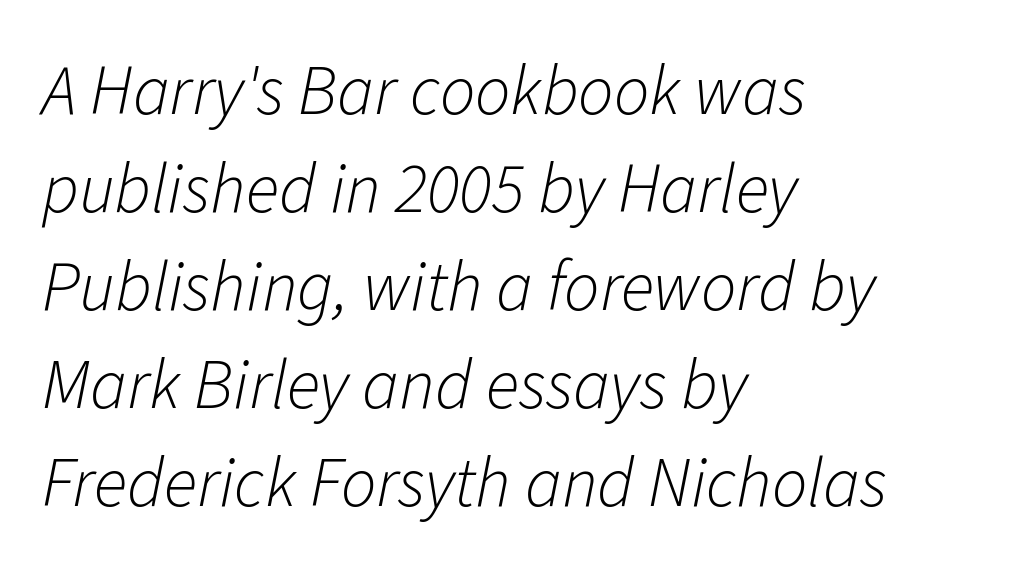
The image shows 70 px light type, italic (leaning right); set left-aligned, normal line spacing (1.4x), normal letter spacing, not underlined; low stroke contrast and a medium x-height.
